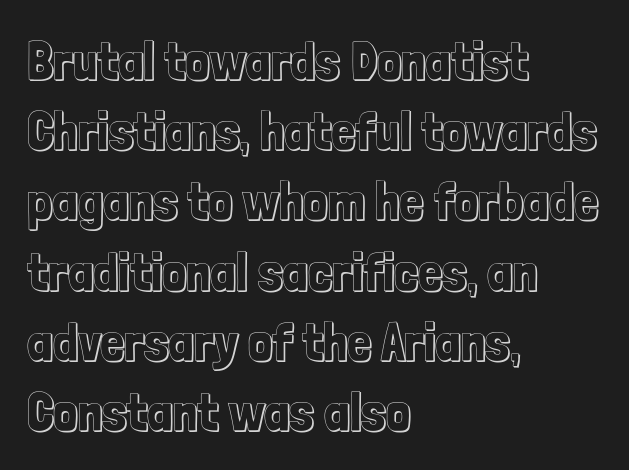
{"italic": "no", "width": "condensed", "x_height": "medium", "monospaced": "no", "underline": "no", "align": "left", "line_spacing": "normal", "line_spacing_ratio": 1.3, "letter_spacing": "normal", "letter_spacing_em": 0.0, "glyph_px": 54}
